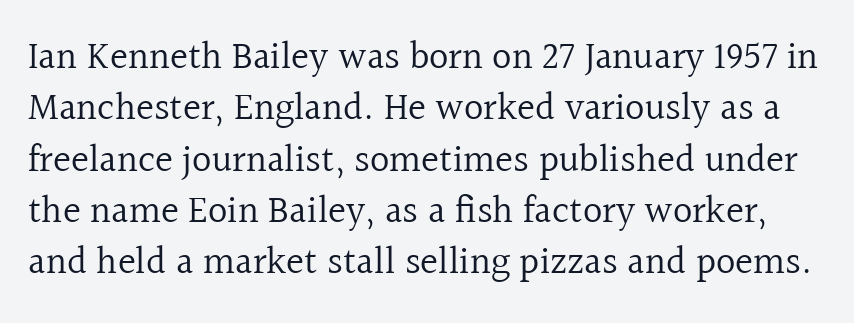
Q: Is the text bold? A: No.
Q: Is the text italic (slanted)? A: No, it is upright.
Q: Is the typeface a serif or a sans-serif typeface? A: Serif.
Q: Is the text underlined? A: No.
Q: Is the spacing between letters normal or unusually wide? A: Normal.
Q: Is the spacing between lines tight, normal or loose? A: Normal.
Q: Width (condensed, normal, or wide)? A: Normal.
Q: x-height? A: Medium.
Q: Monospaced? A: No.
